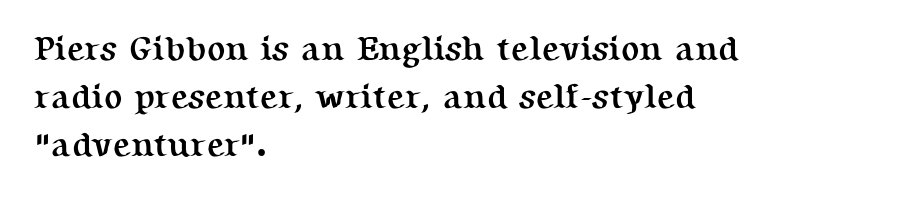
{"serif": "yes", "italic": "no", "bold": "yes", "weight": "semibold", "width": "normal", "stroke_contrast": "medium", "x_height": "medium", "monospaced": "no", "underline": "no", "align": "left", "line_spacing": "normal", "line_spacing_ratio": 1.41, "letter_spacing": "normal", "letter_spacing_em": 0.0, "glyph_px": 34}
